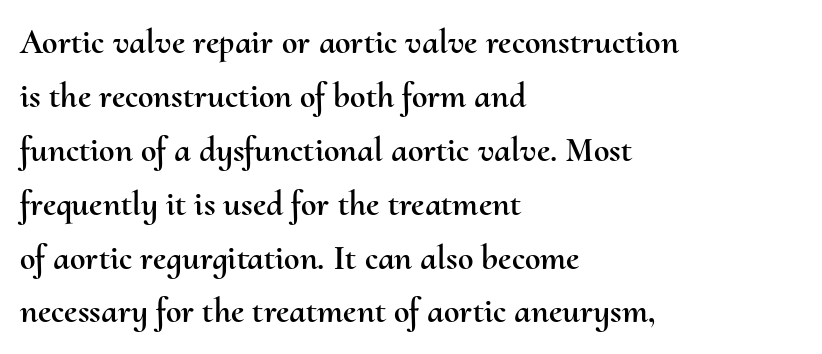
The image shows 35 px text type, upright; set left-aligned, normal line spacing (1.54x), normal letter spacing, not underlined; medium stroke contrast and a small x-height.
